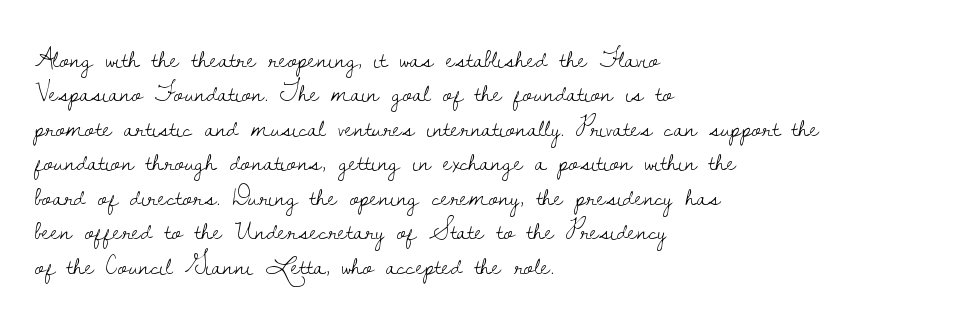
The image shows 28 px light serif type; set left-aligned, line spacing 1.23x, normal letter spacing, not underlined; low stroke contrast and a small x-height.
